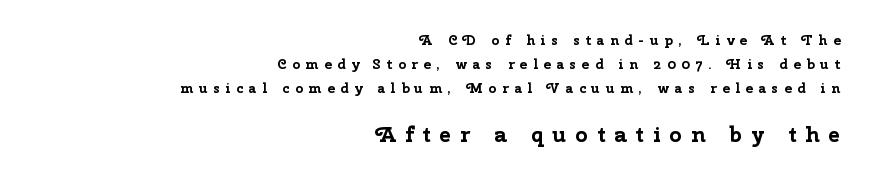
Inter-character spacing is expanded well beyond the font's built-in metrics. Check the space under the baseline: it is left empty. No italicization has been applied; the sample stays upright. Visually the block forms a straight wall on the right and a jagged coastline on the left. Of the two passages, the one underneath uses the larger point size. You'd pick this weight for a headline — it's a proper bold.
